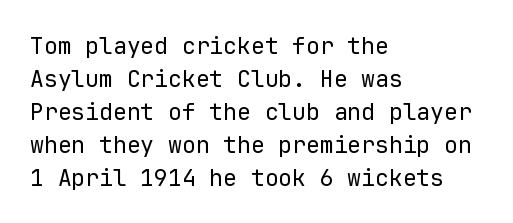
Honestly, the row spacing looks completely unremarkable. Caption: face not bold, strokes unweighted. Posture: vertical. This rendering features lettering with no underline. The setting favours the left margin, as ordinary paragraphs usually do.
